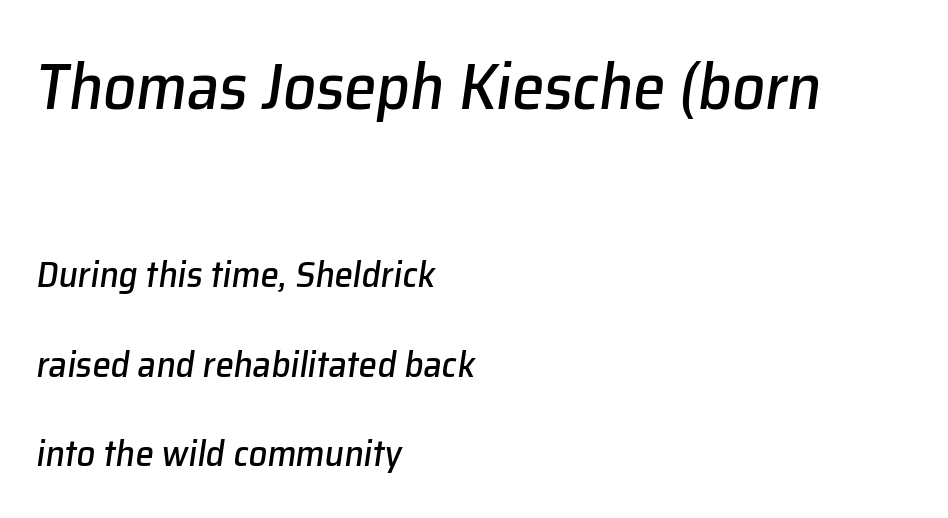
The image shows 65 px text type, italic (leaning right); set left-aligned, loose line spacing (2.42x), normal letter spacing, not underlined; the first (top) block is 1.76x larger; low stroke contrast and a medium x-height.
